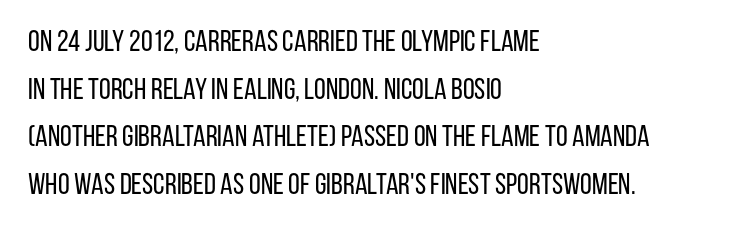
The image shows 30 px regular-weight, condensed sans-serif type, upright; set left-aligned, normal line spacing (1.59x), normal letter spacing, not underlined; low stroke contrast and a large x-height.
